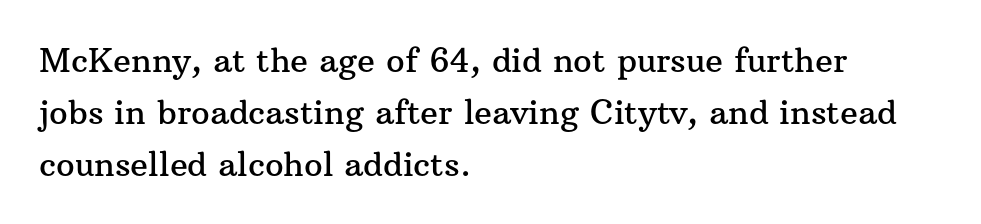
The image shows 33 px serif type, upright; set left-aligned, normal line spacing (1.57x), normal letter spacing, not underlined; medium stroke contrast and a medium x-height.
